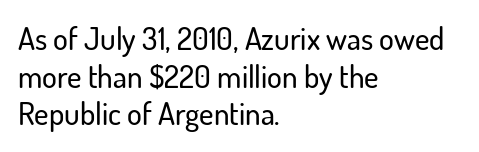
{"serif": "no", "italic": "no", "width": "normal", "stroke_contrast": "low", "x_height": "small", "monospaced": "no", "underline": "no", "align": "left", "line_spacing_ratio": 1.21, "letter_spacing": "normal", "letter_spacing_em": 0.0, "glyph_px": 31}
